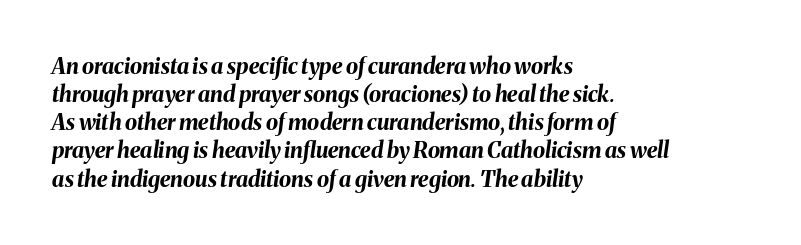
One-word summary of the alignment: left. This sample uses plain, unmodified letter spacing. This is heavy type, rendered in bold. Honestly, there is no underline to notice here at all. These lines sit exactly where default settings would place them.
